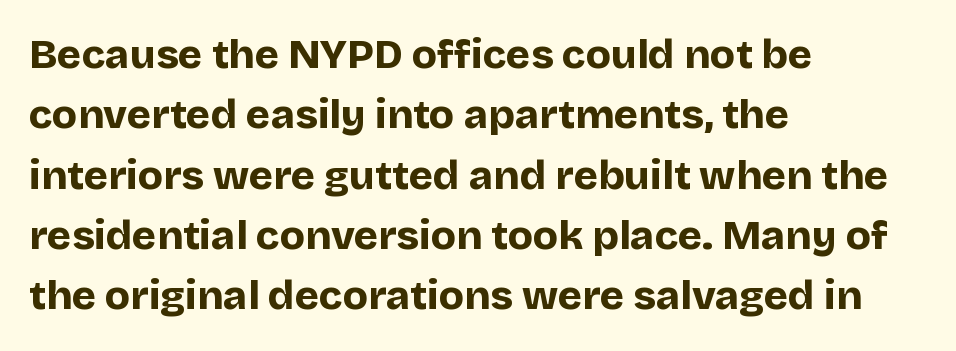
This sample has the flowing, uneven cadence of proportional lettering. Students, observe: this is what conventionally led text looks like. Font category for this specimen: sans-serif. Rendered with straight, roman letterforms. Short note: letters normally spaced. Descender tails drop into unmarked territory.
